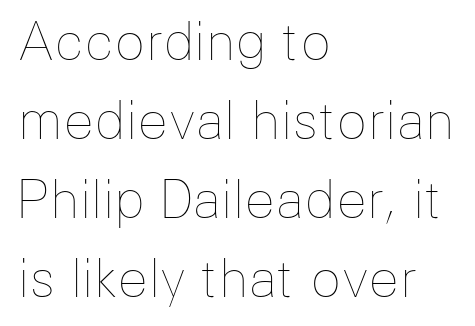
The image shows 51 px thin type, upright; set left-aligned, normal line spacing (1.55x), normal letter spacing, not underlined; low stroke contrast and a medium x-height.
